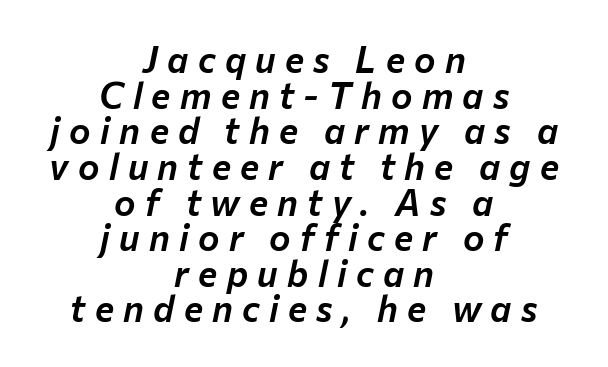
{"italic": "yes", "lean": "right", "slant_degrees": 12, "width": "normal", "stroke_contrast": "low", "x_height": "medium", "monospaced": "no", "underline": "no", "align": "center", "line_spacing": "tight", "line_spacing_ratio": 0.99, "letter_spacing": "wide", "letter_spacing_em": 0.26, "glyph_px": 36}
